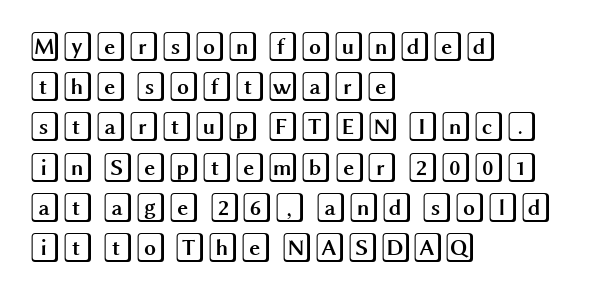
{"italic": "no", "width": "wide", "x_height": "large", "underline": "no", "align": "left", "line_spacing": "normal", "line_spacing_ratio": 1.34, "letter_spacing": "normal", "letter_spacing_em": 0.0, "glyph_px": 30}
